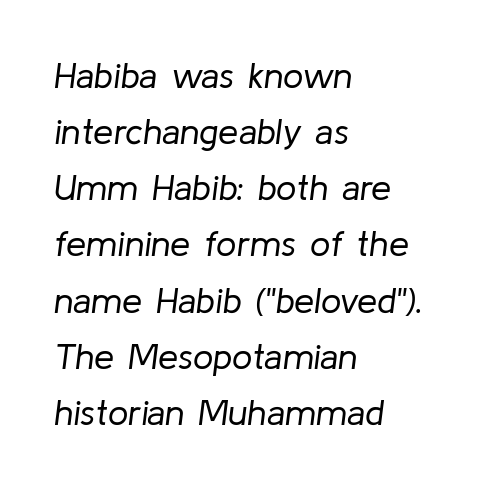
{"italic": "yes", "lean": "right", "slant_degrees": 8, "bold": "no", "weight": "regular", "width": "normal", "stroke_contrast": "low", "x_height": "medium", "monospaced": "no", "underline": "no", "align": "left", "line_spacing": "normal", "line_spacing_ratio": 1.56, "letter_spacing": "normal", "letter_spacing_em": 0.0, "glyph_px": 36}
